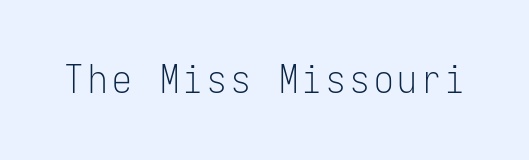
Q: Is the text bold? A: No.
Q: Is the text italic (slanted)? A: No, it is upright.
Q: Is the typeface a serif or a sans-serif typeface? A: Sans-serif.
Q: Is the text underlined? A: No.
Q: Width (condensed, normal, or wide)? A: Condensed.
Q: Stroke contrast? A: Low.
Q: x-height? A: Medium.
Q: Monospaced? A: Yes.
